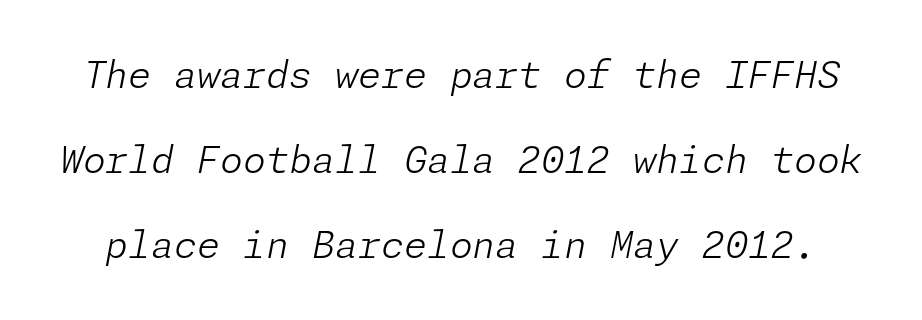
Q: Is the text bold? A: No.
Q: Is the text italic (slanted)? A: Yes, it leans right by about 11 degrees.
Q: Is the text underlined? A: No.
Q: Is the spacing between letters normal or unusually wide? A: Normal.
Q: Is the spacing between lines tight, normal or loose? A: Loose.
Q: Width (condensed, normal, or wide)? A: Normal.
Q: Stroke contrast? A: Low.
Q: x-height? A: Medium.
